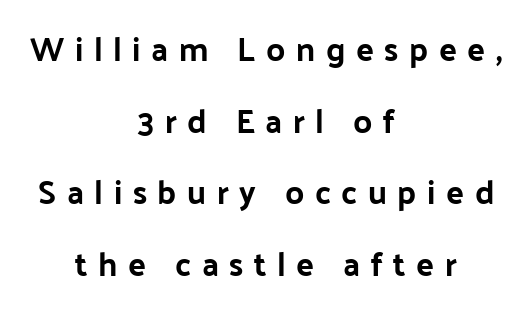
Q: Is the text italic (slanted)? A: No, it is upright.
Q: Is the typeface a serif or a sans-serif typeface? A: Sans-serif.
Q: Is the text underlined? A: No.
Q: How is the paragraph aligned? A: Centered.
Q: Is the spacing between letters normal or unusually wide? A: Unusually wide.
Q: Is the spacing between lines tight, normal or loose? A: Loose.
Q: Width (condensed, normal, or wide)? A: Normal.
Q: Stroke contrast? A: Low.
Q: x-height? A: Medium.
Q: Monospaced? A: No.
